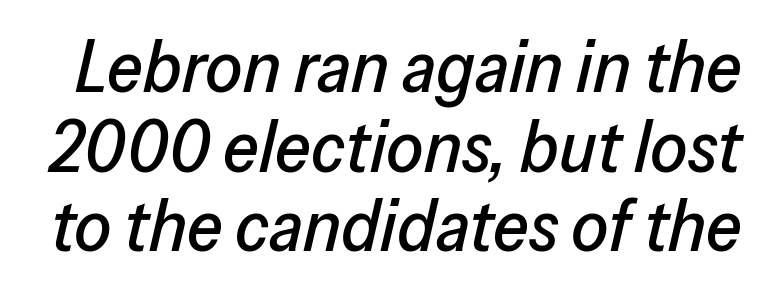
The whole block is typeset with a tilt. One glance says dense: line gaps are narrower than usual. You could call the tracking neutral — neither tight nor loose. Just letters on the line, the space beneath them empty.
